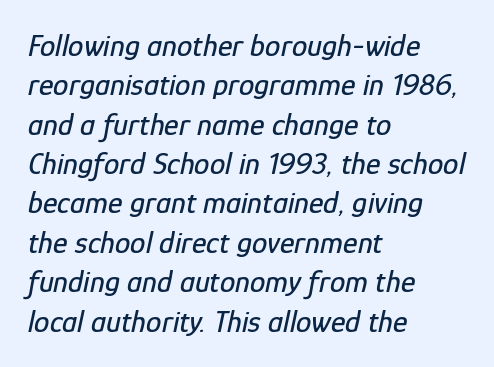
The rendering uses natural spacing where letterforms have individual widths. Tracking here is standard; glyphs follow each other at the usual distance. Rows of type keep a routine distance in the vertical direction. Horizontal alignment here is leftward, the default for most running prose.
